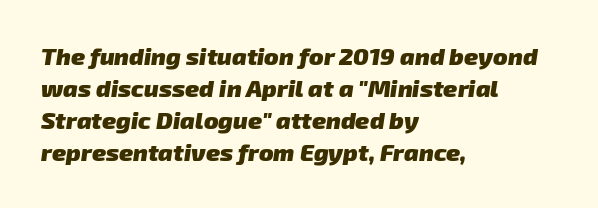
{"bold": "yes", "underline": "no", "align": "left", "line_spacing": "normal", "line_spacing_ratio": 1.34, "letter_spacing": "normal", "letter_spacing_em": 0.0, "glyph_px": 24}
